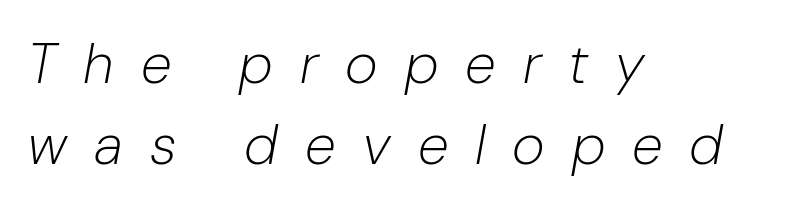
Q: Is the text bold? A: No.
Q: Is the text italic (slanted)? A: Yes, it leans right by about 10 degrees.
Q: Is the text underlined? A: No.
Q: How is the paragraph aligned? A: Left-aligned.
Q: Is the spacing between letters normal or unusually wide? A: Unusually wide.
Q: Is the spacing between lines tight, normal or loose? A: Normal.
Q: Width (condensed, normal, or wide)? A: Normal.
Q: Stroke contrast? A: Low.
Q: x-height? A: Medium.
Q: Monospaced? A: No.
